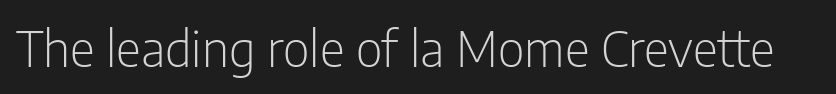
{"serif": "no", "italic": "no", "bold": "no", "weight": "light", "width": "condensed", "stroke_contrast": "low", "x_height": "medium", "monospaced": "no", "underline": "no", "letter_spacing": "normal", "letter_spacing_em": 0.0, "glyph_px": 49}
